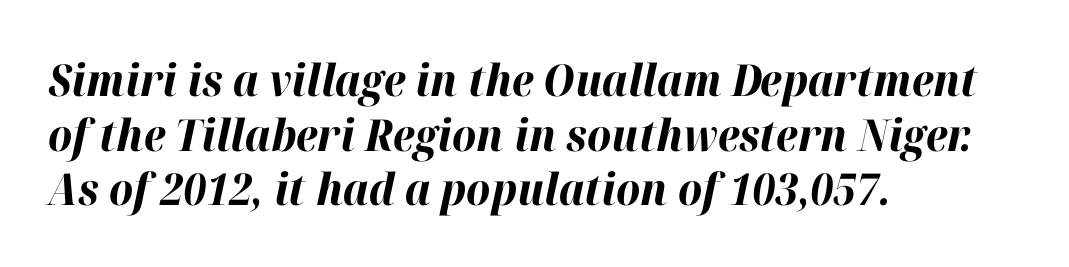
The image shows 44 px bold type, italic (leaning right); set left-aligned, line spacing 1.24x, normal letter spacing, not underlined; high stroke contrast and a medium x-height.
